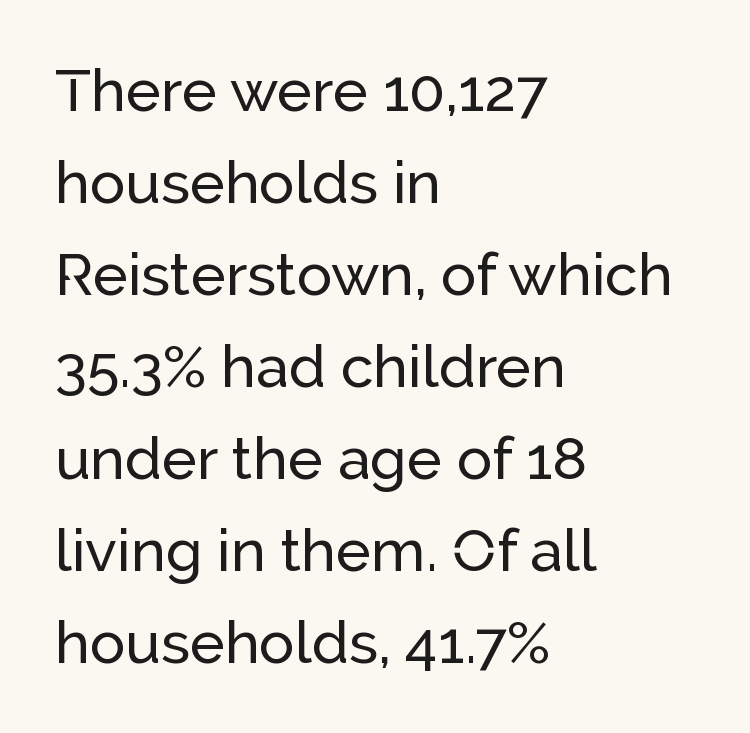
{"serif": "no", "italic": "no", "width": "normal", "stroke_contrast": "low", "x_height": "medium", "monospaced": "no", "underline": "no", "align": "left", "line_spacing": "normal", "line_spacing_ratio": 1.56, "letter_spacing": "normal", "letter_spacing_em": 0.0, "glyph_px": 59}
